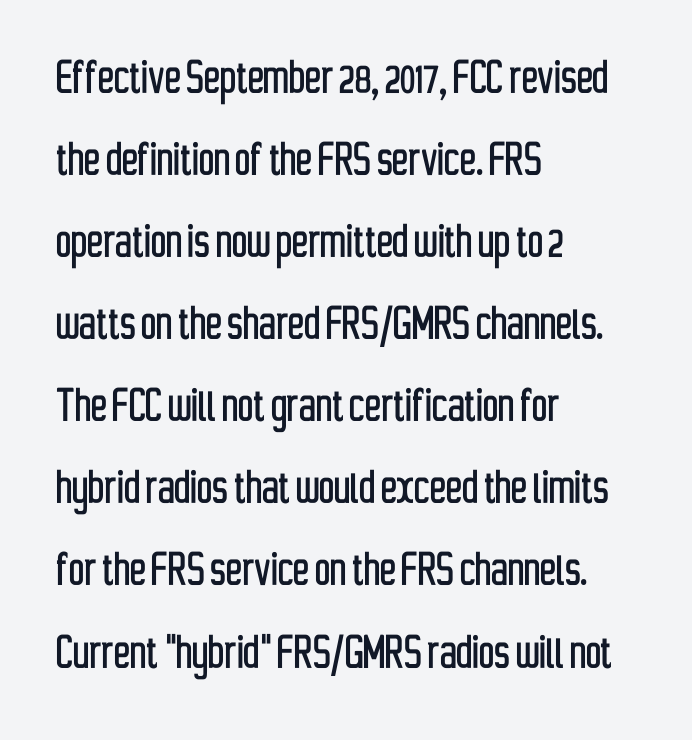
Q: Is the text italic (slanted)? A: No, it is upright.
Q: Is the typeface a serif or a sans-serif typeface? A: Sans-serif.
Q: Is the text underlined? A: No.
Q: How is the paragraph aligned? A: Left-aligned.
Q: Is the spacing between letters normal or unusually wide? A: Normal.
Q: Is the spacing between lines tight, normal or loose? A: Normal.
Q: Width (condensed, normal, or wide)? A: Condensed.
Q: Stroke contrast? A: Low.
Q: x-height? A: Medium.
Q: Monospaced? A: No.
